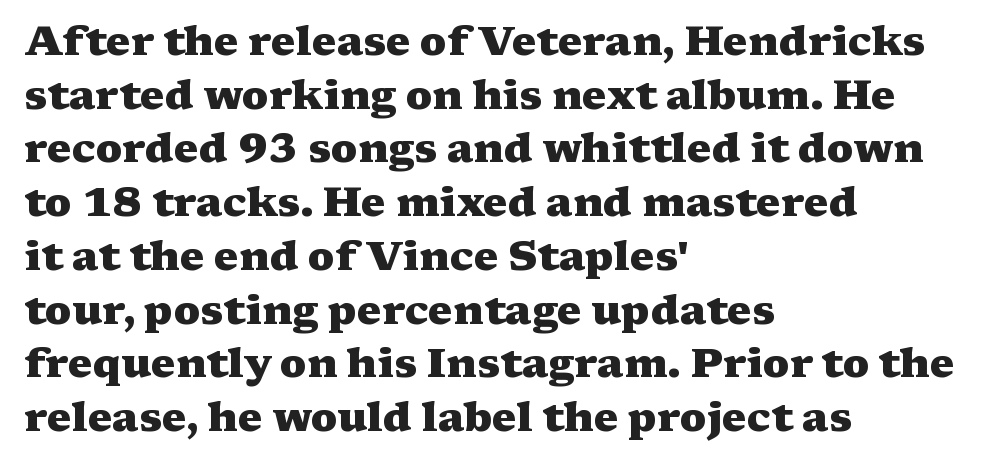
{"serif": "yes", "italic": "no", "bold": "yes", "weight": "heavy", "width": "wide", "stroke_contrast": "medium", "x_height": "medium", "monospaced": "no", "underline": "no", "align": "left", "line_spacing": "normal", "line_spacing_ratio": 1.31, "letter_spacing": "normal", "letter_spacing_em": 0.0, "glyph_px": 41}
